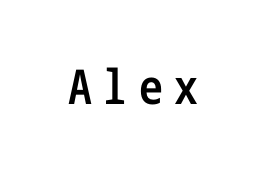
The passage shown is semibold, sitting just below true bold. Posture: vertical. The tracking reads as deliberately expanded to a designer's eye. Typographically, this falls in the sans-serif category. The string is rendered with underlining switched off.
